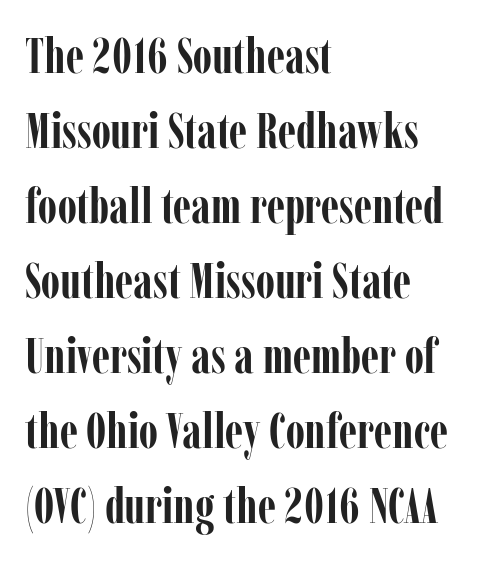
The line-height multiplier appears to be the usual default. Posture: upright roman. Stroke terminals: seriffed. Underlining? Definitely not there. Compared with typical body copy, the letter spacing here is the same. Notice how the passage keeps a crisp vertical edge on the left only.
